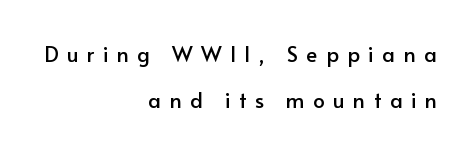
{"italic": "no", "underline": "no", "align": "right", "line_spacing": "loose", "line_spacing_ratio": 2.2, "letter_spacing": "wide", "letter_spacing_em": 0.4, "glyph_px": 21}
